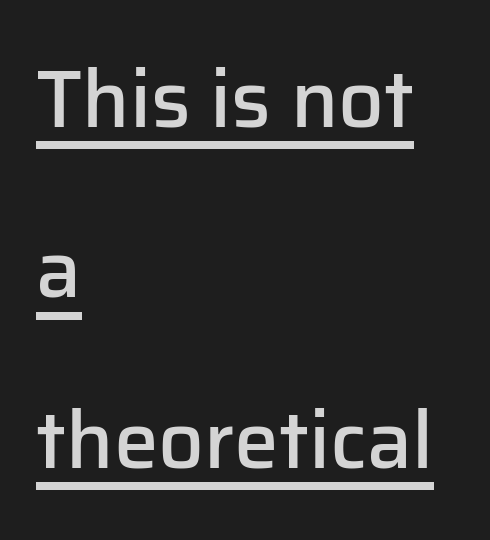
Q: Is the text bold? A: Semi-bold.
Q: Is the text italic (slanted)? A: No, it is upright.
Q: Is the typeface a serif or a sans-serif typeface? A: Sans-serif.
Q: Is the text underlined? A: Yes.
Q: How is the paragraph aligned? A: Left-aligned.
Q: Is the spacing between letters normal or unusually wide? A: Normal.
Q: Is the spacing between lines tight, normal or loose? A: Loose.
Q: Width (condensed, normal, or wide)? A: Normal.
Q: Stroke contrast? A: Low.
Q: x-height? A: Medium.
Q: Monospaced? A: No.
